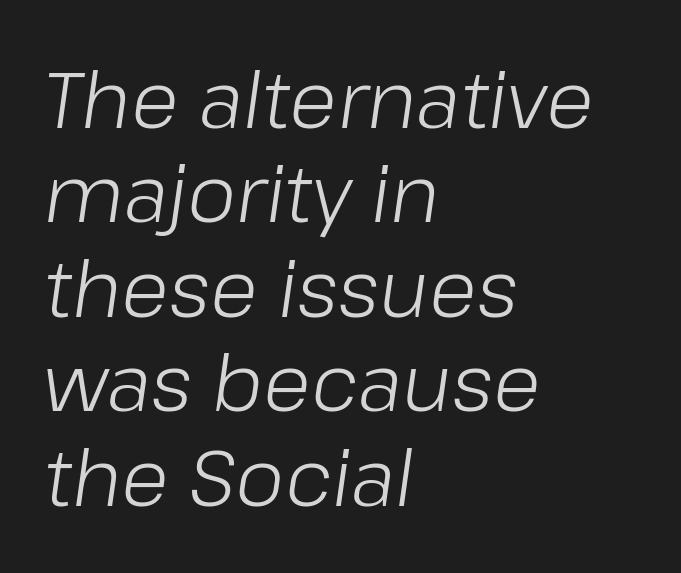
Notice how the passage keeps a crisp vertical edge on the left only. Italic? Definitely — the glyphs are oblique. The letterforms sit shoulder to shoulder at normal distance. Stroke thickness stays within the range of a standard reading face or lighter. Spacing verdict: proportional, widths tailored to each character.
